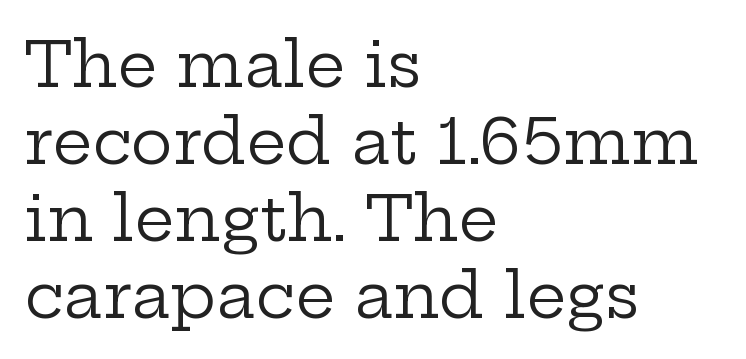
The image shows 63 px regular-weight, wide serif type, upright; set left-aligned, line spacing 1.22x, normal letter spacing, not underlined; low stroke contrast and a medium x-height.
